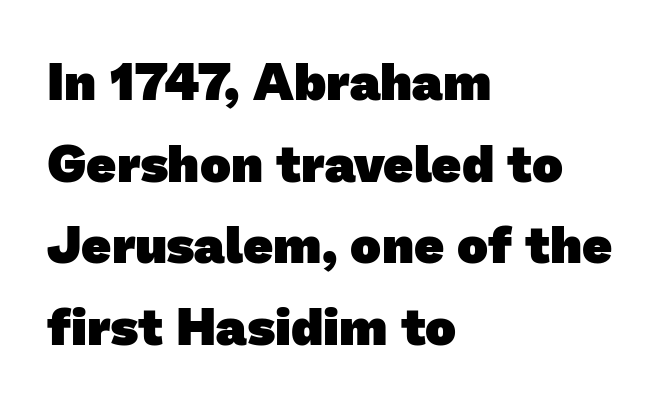
{"serif": "no", "bold": "yes", "weight": "heavy", "width": "normal", "stroke_contrast": "low", "x_height": "medium", "monospaced": "no", "underline": "no", "align": "left", "line_spacing": "normal", "line_spacing_ratio": 1.57, "letter_spacing": "normal", "letter_spacing_em": 0.0, "glyph_px": 52}
